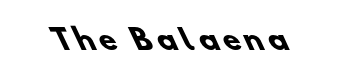
{"serif": "no", "bold": "yes", "weight": "heavy", "width": "normal", "stroke_contrast": "low", "x_height": "small", "monospaced": "no", "underline": "no", "glyph_px": 28}
